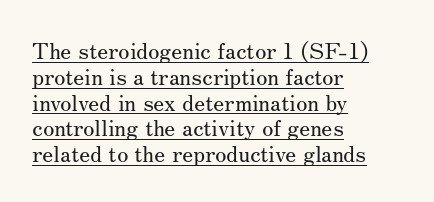
Q: Is the text bold? A: No.
Q: Is the text italic (slanted)? A: No, it is upright.
Q: Is the text underlined? A: Yes.
Q: How is the paragraph aligned? A: Left-aligned.
Q: Is the spacing between letters normal or unusually wide? A: Normal.
Q: Is the spacing between lines tight, normal or loose? A: Tight.
